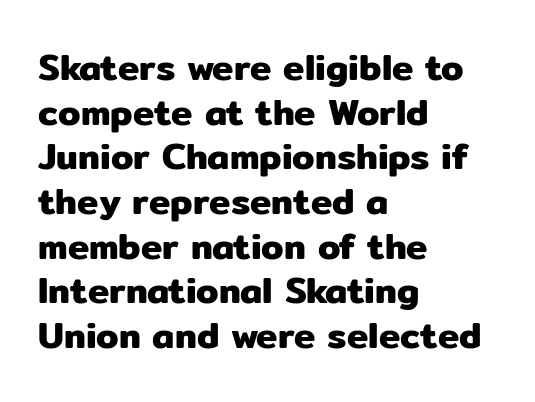
{"serif": "no", "italic": "no", "width": "normal", "stroke_contrast": "low", "x_height": "medium", "monospaced": "no", "underline": "no", "align": "left", "line_spacing_ratio": 1.24, "letter_spacing": "normal", "letter_spacing_em": 0.0, "glyph_px": 36}
